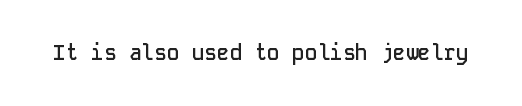
The image shows 21 px text type, upright; set normal letter spacing, not underlined.
